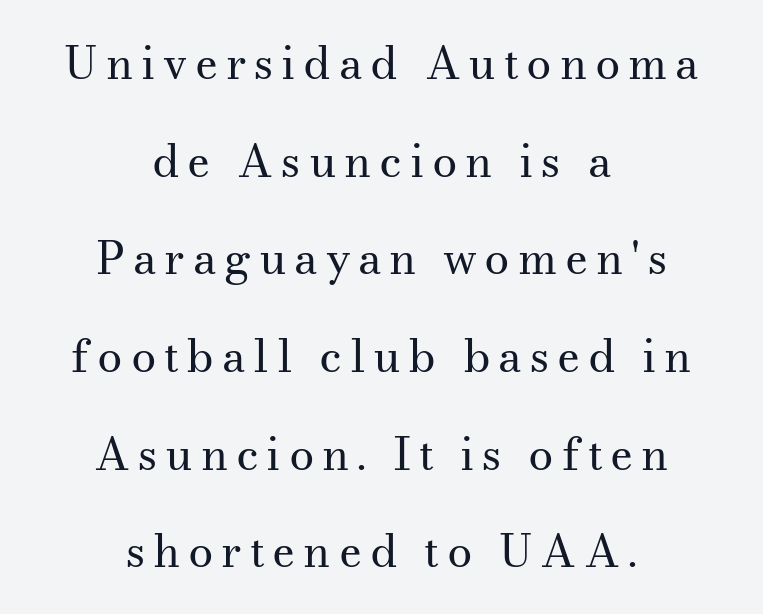
The image shows 45 px regular-weight serif type, upright; set centered, loose line spacing (2.17x), not underlined; medium stroke contrast and a small x-height.
